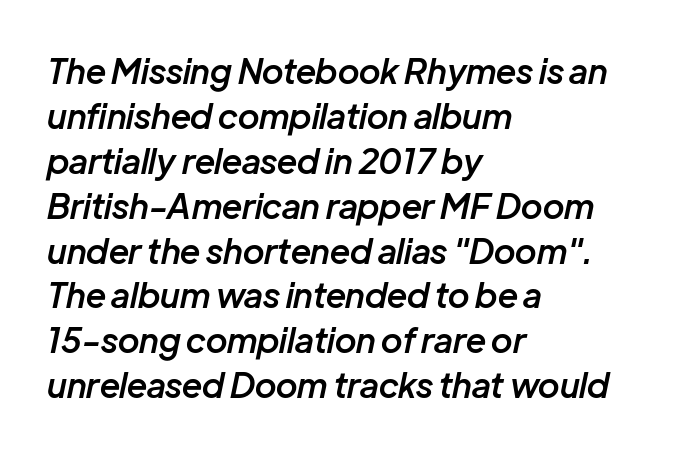
Q: Is the text bold? A: Semi-bold.
Q: Is the text italic (slanted)? A: Yes, it leans right by about 12 degrees.
Q: Is the text underlined? A: No.
Q: How is the paragraph aligned? A: Left-aligned.
Q: Is the spacing between letters normal or unusually wide? A: Normal.
Q: Is the spacing between lines tight, normal or loose? A: Normal.
Q: Width (condensed, normal, or wide)? A: Normal.
Q: Stroke contrast? A: Low.
Q: x-height? A: Medium.
Q: Monospaced? A: No.
